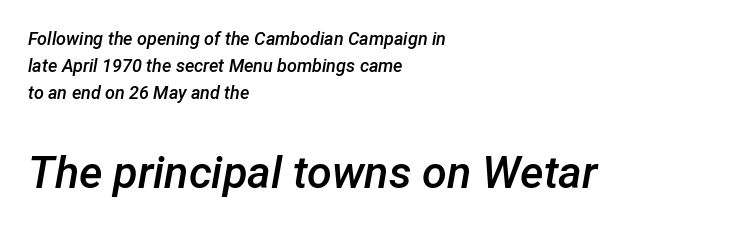
Q: Is the text bold? A: Semi-bold.
Q: Is the text italic (slanted)? A: Yes, it leans right by about 12 degrees.
Q: Is the text underlined? A: No.
Q: How is the paragraph aligned? A: Left-aligned.
Q: Is the spacing between letters normal or unusually wide? A: Normal.
Q: Is the spacing between lines tight, normal or loose? A: Normal.
Q: Which block of text is set in a larger size, the first (top) or the second (bottom)? A: The second (bottom) one.
Q: Width (condensed, normal, or wide)? A: Normal.
Q: Stroke contrast? A: Low.
Q: x-height? A: Medium.
Q: Monospaced? A: No.
